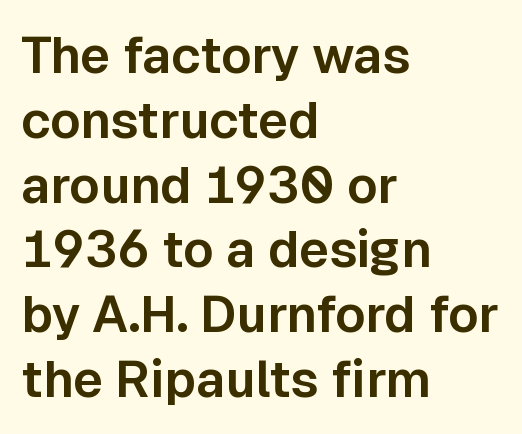
{"serif": "no", "italic": "no", "width": "normal", "stroke_contrast": "low", "x_height": "medium", "monospaced": "no", "underline": "no", "align": "left", "line_spacing": "normal", "line_spacing_ratio": 1.27, "letter_spacing": "normal", "letter_spacing_em": 0.0, "glyph_px": 51}
